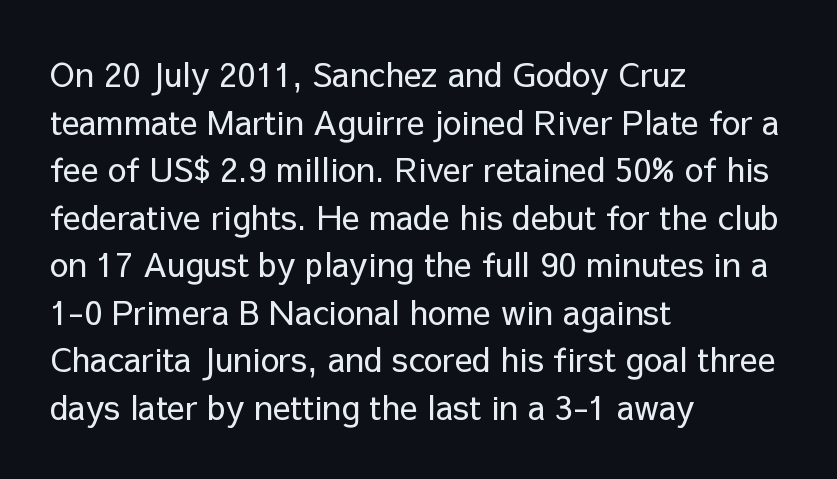
{"serif": "no", "italic": "no", "bold": "no", "weight": "regular", "width": "normal", "stroke_contrast": "low", "x_height": "medium", "monospaced": "no", "underline": "no", "align": "left", "line_spacing": "normal", "line_spacing_ratio": 1.44, "letter_spacing": "normal", "letter_spacing_em": 0.0, "glyph_px": 33}
